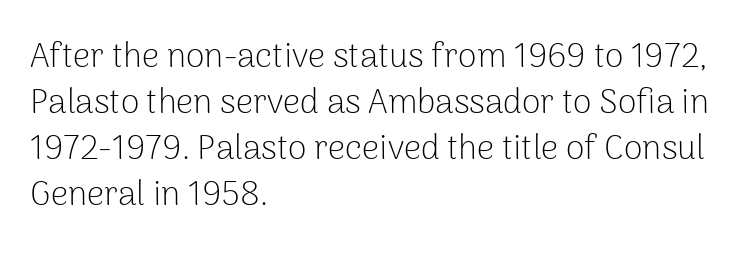
{"serif": "no", "italic": "no", "bold": "no", "weight": "light", "width": "normal", "stroke_contrast": "low", "x_height": "medium", "monospaced": "no", "underline": "no", "align": "left", "line_spacing": "normal", "line_spacing_ratio": 1.35, "letter_spacing": "normal", "letter_spacing_em": 0.0, "glyph_px": 34}
